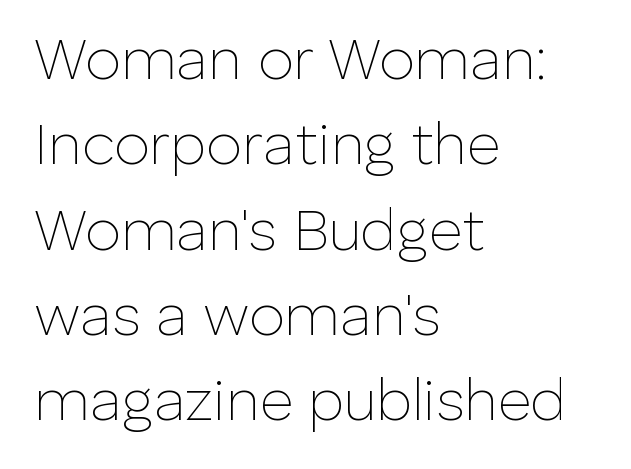
{"serif": "no", "italic": "no", "bold": "no", "weight": "thin", "width": "normal", "stroke_contrast": "low", "x_height": "medium", "monospaced": "no", "underline": "no", "align": "left", "line_spacing": "normal", "line_spacing_ratio": 1.47, "letter_spacing": "normal", "letter_spacing_em": 0.0, "glyph_px": 58}
